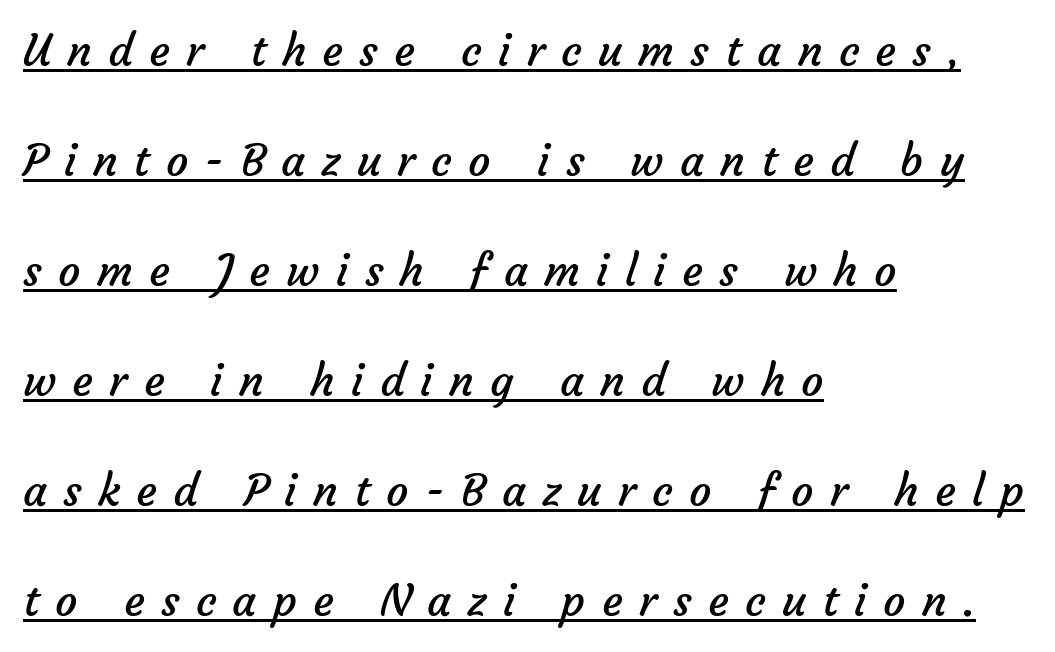
The image shows 44 px regular-weight sans-serif type; set left-aligned, loose line spacing (2.5x), unusually wide letter spacing (+0.37 em), underlined; low stroke contrast and a medium x-height.
